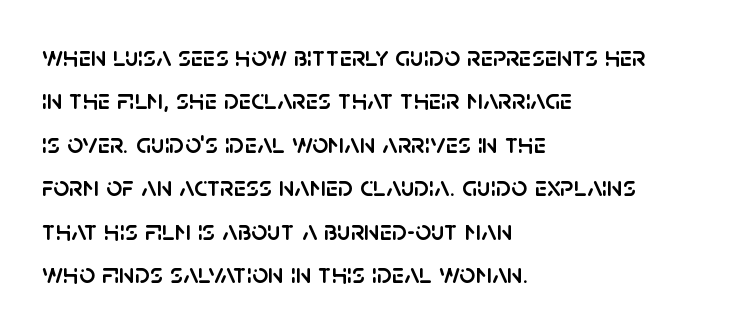
{"serif": "no", "italic": "no", "width": "normal", "stroke_contrast": "low", "x_height": "large", "monospaced": "no", "underline": "no", "align": "left", "line_spacing": "normal", "line_spacing_ratio": 1.55, "letter_spacing": "normal", "letter_spacing_em": 0.0, "glyph_px": 28}
